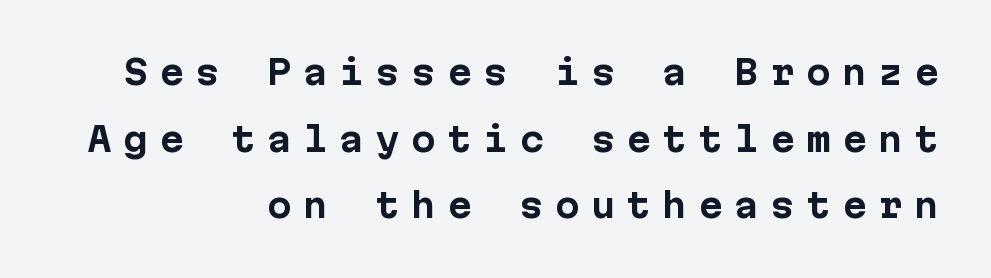
Q: Is the text bold? A: Yes.
Q: Is the text italic (slanted)? A: No, it is upright.
Q: Is the typeface a serif or a sans-serif typeface? A: Sans-serif.
Q: Is the text underlined? A: No.
Q: How is the paragraph aligned? A: Right-aligned.
Q: Is the spacing between letters normal or unusually wide? A: Unusually wide.
Q: Is the spacing between lines tight, normal or loose? A: Loose.
Q: Width (condensed, normal, or wide)? A: Normal.
Q: Stroke contrast? A: Low.
Q: x-height? A: Medium.
Q: Monospaced? A: Yes.
